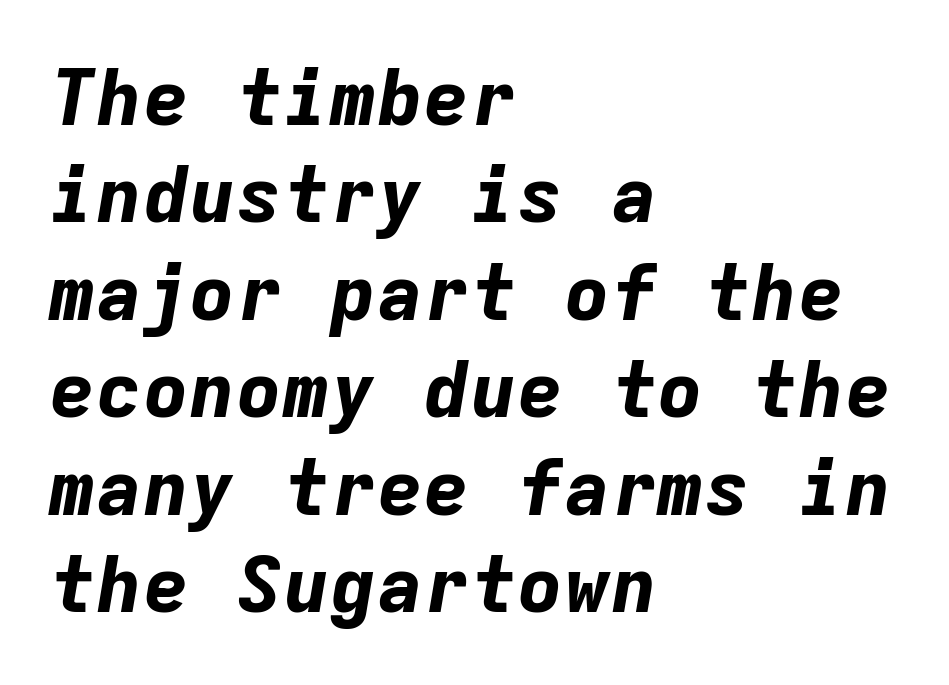
Q: Is the text bold? A: Yes.
Q: Is the text italic (slanted)? A: Yes, it leans right by about 9 degrees.
Q: Is the text underlined? A: No.
Q: How is the paragraph aligned? A: Left-aligned.
Q: Is the spacing between letters normal or unusually wide? A: Normal.
Q: Is the spacing between lines tight, normal or loose? A: Normal.
Q: Width (condensed, normal, or wide)? A: Normal.
Q: Stroke contrast? A: Low.
Q: x-height? A: Medium.
Q: Monospaced? A: Yes.
